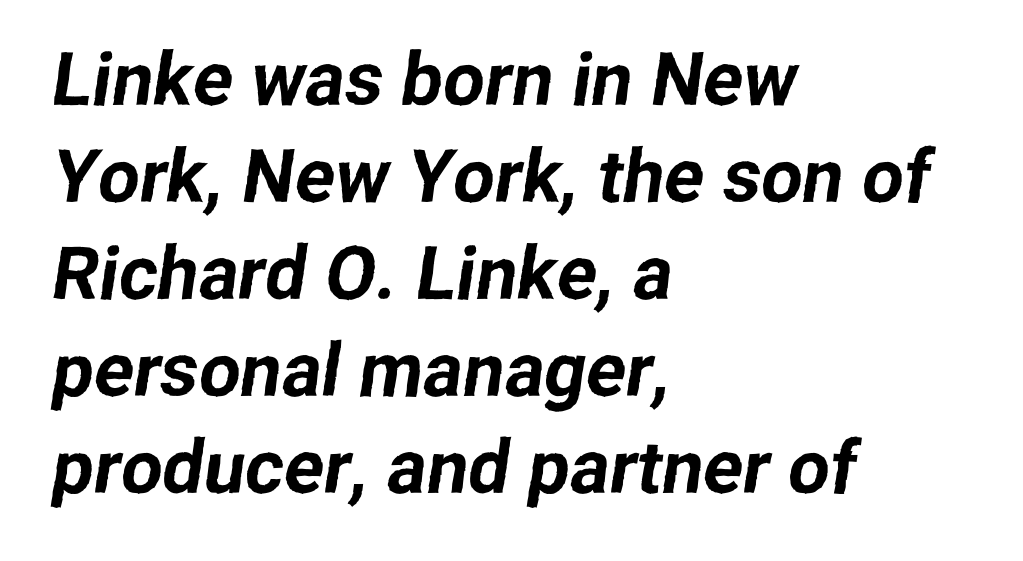
{"serif": "no", "width": "normal", "stroke_contrast": "low", "x_height": "medium", "monospaced": "no", "underline": "no", "align": "left", "line_spacing": "normal", "line_spacing_ratio": 1.31, "letter_spacing": "normal", "letter_spacing_em": 0.0, "glyph_px": 74}
